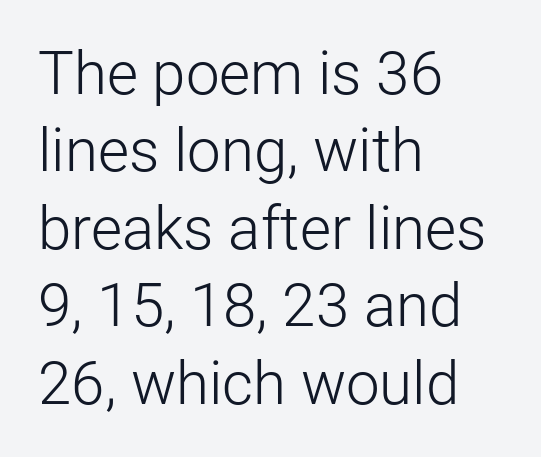
Q: Is the text bold? A: No.
Q: Is the text italic (slanted)? A: No, it is upright.
Q: Is the typeface a serif or a sans-serif typeface? A: Sans-serif.
Q: Is the text underlined? A: No.
Q: How is the paragraph aligned? A: Left-aligned.
Q: Is the spacing between letters normal or unusually wide? A: Normal.
Q: Is the spacing between lines tight, normal or loose? A: Normal.
Q: Width (condensed, normal, or wide)? A: Normal.
Q: Stroke contrast? A: Low.
Q: x-height? A: Medium.
Q: Monospaced? A: No.
